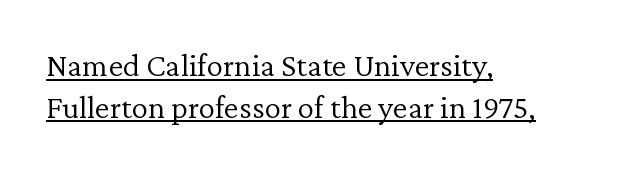
Q: Is the text bold? A: No.
Q: Is the text italic (slanted)? A: No, it is upright.
Q: Is the typeface a serif or a sans-serif typeface? A: Serif.
Q: Is the text underlined? A: Yes.
Q: How is the paragraph aligned? A: Left-aligned.
Q: Is the spacing between letters normal or unusually wide? A: Normal.
Q: Is the spacing between lines tight, normal or loose? A: Normal.
Q: Width (condensed, normal, or wide)? A: Normal.
Q: Stroke contrast? A: Low.
Q: x-height? A: Medium.
Q: Monospaced? A: No.
